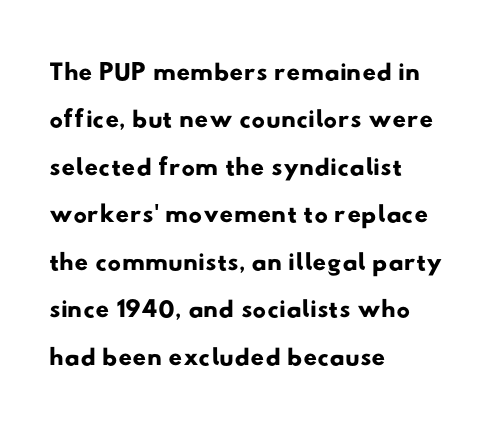
{"serif": "no", "width": "wide", "stroke_contrast": "low", "x_height": "small", "monospaced": "no", "underline": "no", "align": "left", "line_spacing": "normal", "line_spacing_ratio": 1.25, "letter_spacing": "normal", "letter_spacing_em": 0.0, "glyph_px": 38}
